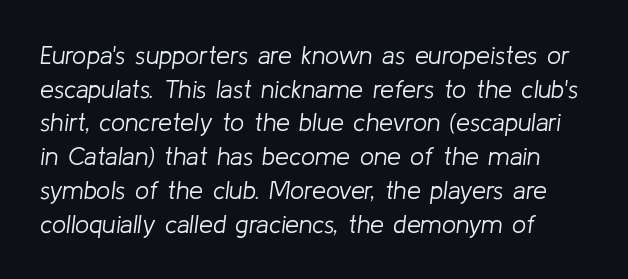
{"italic": "yes", "lean": "right", "slant_degrees": 8, "bold": "no", "underline": "no", "line_spacing": "normal", "line_spacing_ratio": 1.35, "letter_spacing": "normal", "letter_spacing_em": 0.0, "glyph_px": 25}
